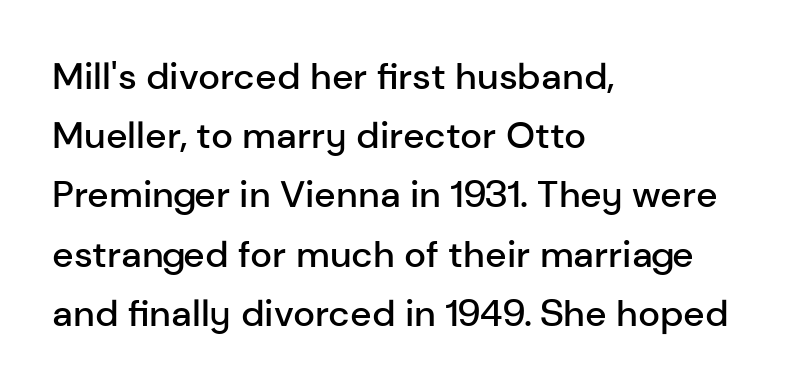
Underline: absent. The space between consecutive lines is moderate. A student would call this left alignment; a typographer would say flush left, rag right. Stroke terminals: plain, sans-serif.
